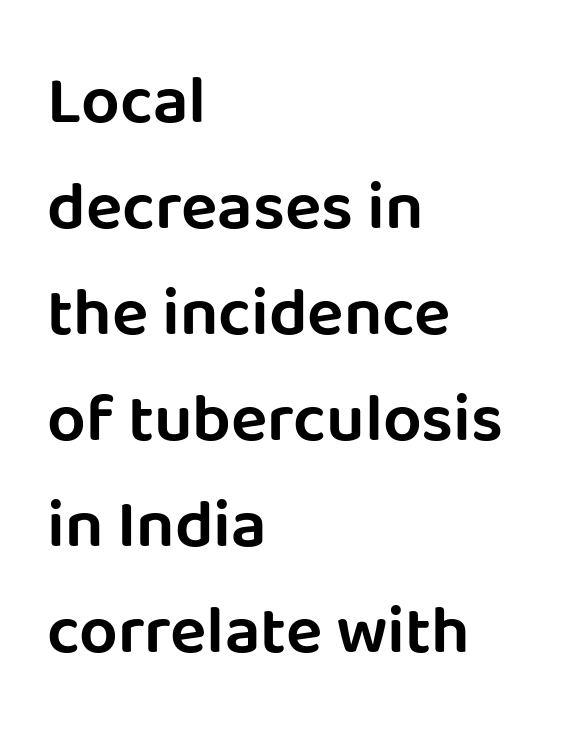
{"serif": "no", "italic": "no", "width": "normal", "stroke_contrast": "low", "x_height": "large", "monospaced": "no", "underline": "no", "align": "left", "line_spacing": "normal", "line_spacing_ratio": 1.56, "letter_spacing": "normal", "letter_spacing_em": 0.0, "glyph_px": 68}
